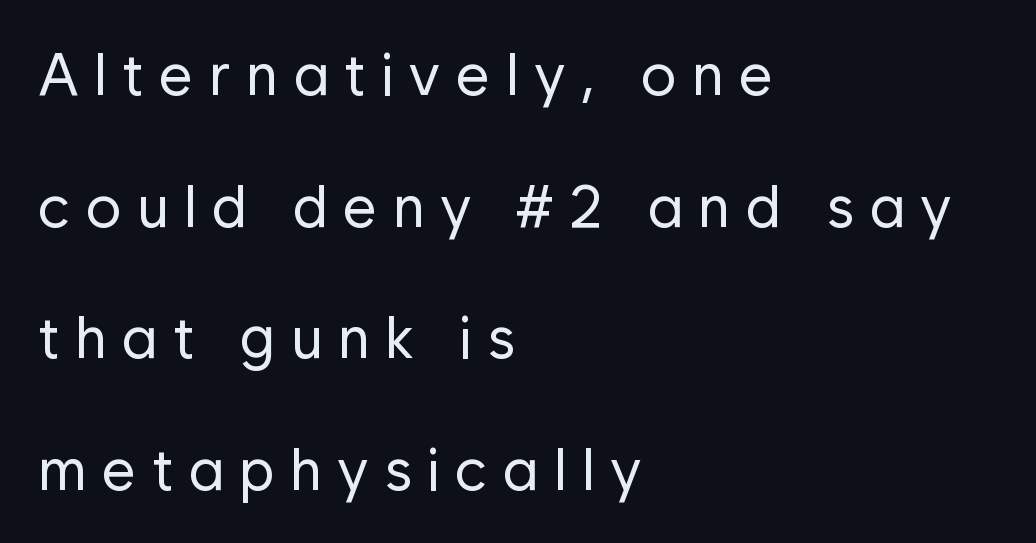
Q: Is the text bold? A: No.
Q: Is the text italic (slanted)? A: No, it is upright.
Q: Is the typeface a serif or a sans-serif typeface? A: Sans-serif.
Q: Is the text underlined? A: No.
Q: How is the paragraph aligned? A: Left-aligned.
Q: Is the spacing between letters normal or unusually wide? A: Unusually wide.
Q: Is the spacing between lines tight, normal or loose? A: Loose.
Q: Width (condensed, normal, or wide)? A: Normal.
Q: Stroke contrast? A: Low.
Q: x-height? A: Medium.
Q: Monospaced? A: No.
